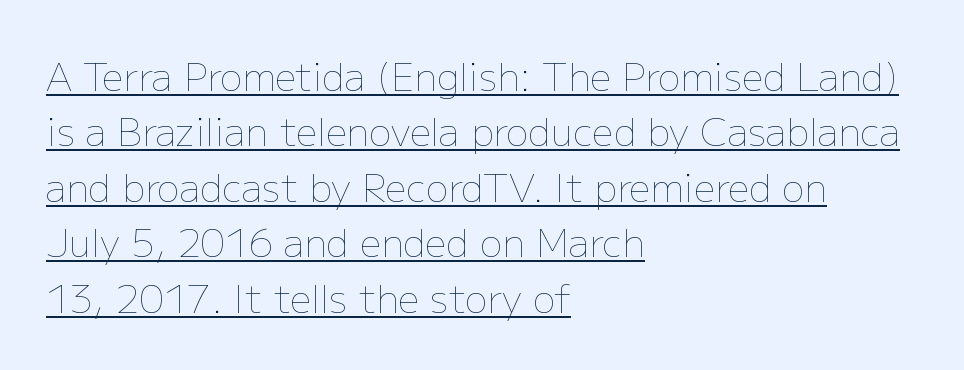
The image shows 38 px thin type, upright; set left-aligned, normal line spacing (1.46x), normal letter spacing, underlined; low stroke contrast and a medium x-height.
